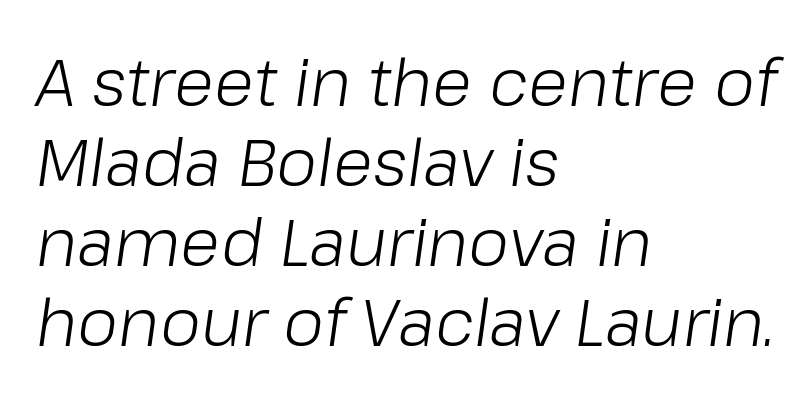
The image shows 65 px light type, italic (leaning right); set left-aligned, line spacing 1.23x, normal letter spacing, not underlined; low stroke contrast and a medium x-height.
